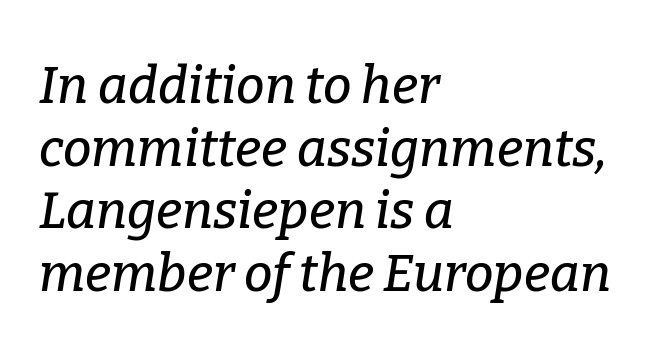
{"serif": "yes", "italic": "yes", "lean": "right", "slant_degrees": 9, "width": "normal", "stroke_contrast": "low", "x_height": "medium", "monospaced": "no", "underline": "no", "align": "left", "line_spacing_ratio": 1.23, "letter_spacing": "normal", "letter_spacing_em": 0.0, "glyph_px": 51}
